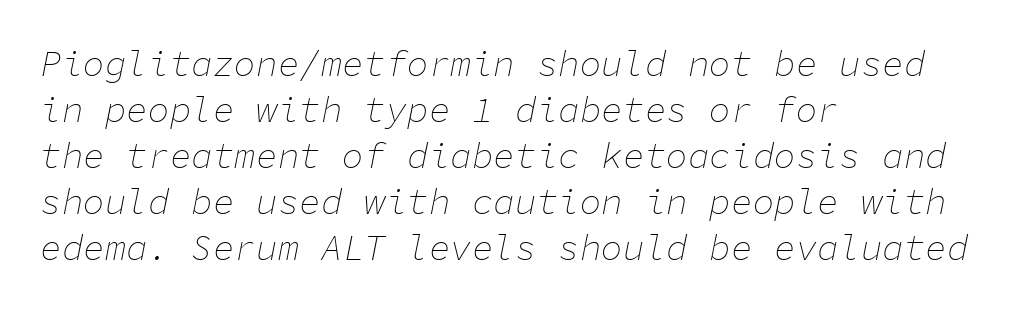
Words float on clear page, feet unadorned. Observe the lean: these are italic letterforms. This sample is left-justified, so line endings fall wherever the words run out. A normal amount of white space separates one row of letters from the next. Stroke thickness stays within the range of a standard reading face or lighter. Do the characters align in a grid? Yes, the font is monospaced.
